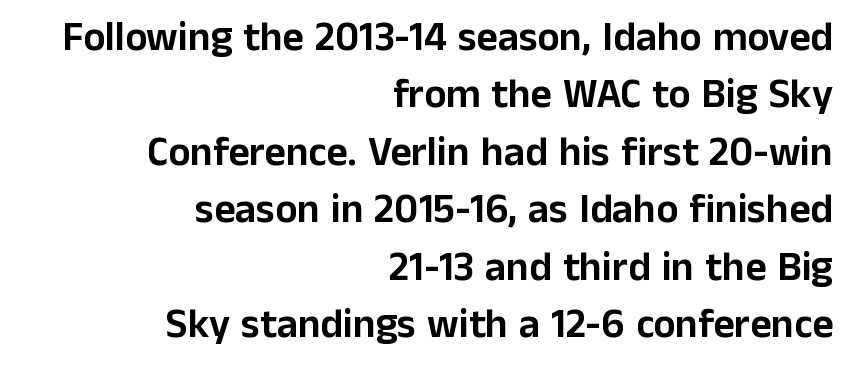
{"serif": "no", "italic": "no", "width": "normal", "stroke_contrast": "low", "x_height": "medium", "monospaced": "no", "underline": "no", "align": "right", "line_spacing": "normal", "line_spacing_ratio": 1.4, "letter_spacing": "normal", "letter_spacing_em": 0.0, "glyph_px": 41}
